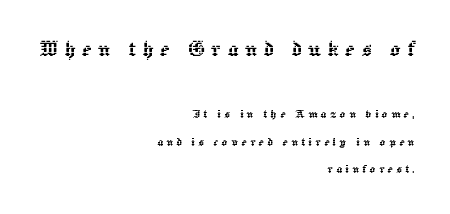
You get the large type first, then a drop to smaller type. Casual observation: everything's shoved over to the right. Each word looks stretched out because of the extra space between its letters. The specimen reads as upright at a glance.
